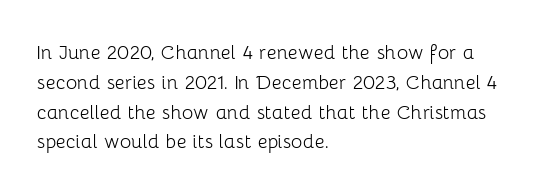
The image shows 24 px text type, upright; set left-aligned, line spacing 1.24x, normal letter spacing, not underlined.
